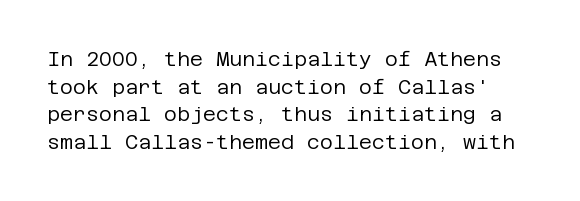
{"italic": "no", "bold": "no", "underline": "no", "line_spacing": "normal", "line_spacing_ratio": 1.38, "letter_spacing": "normal", "letter_spacing_em": 0.0, "glyph_px": 20}
